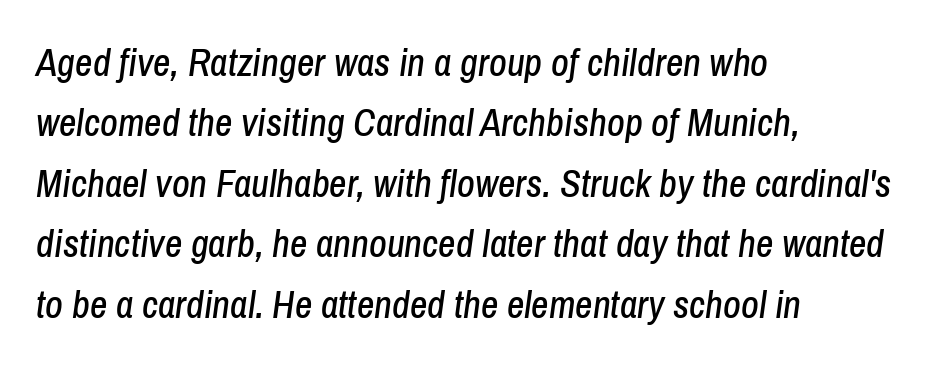
Each row of text sits above clean, open space. This sample uses plain, unmodified letter spacing. Rows of type keep a routine distance in the vertical direction. The text carries the slant typical of an italic or oblique font. This sample has the flowing, uneven cadence of proportional lettering.
